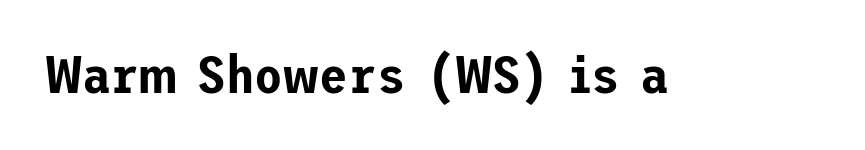
The typeface chosen for these lines omits serifs. If you drew a line through each stem, it would be perfectly vertical. Glyph-to-glyph distance matches everyday printed text. Check under the words: just untouched page.
